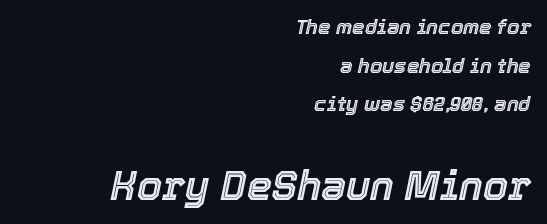
{"italic": "yes", "lean": "right", "slant_degrees": 12, "width": "normal", "x_height": "medium", "monospaced": "no", "underline": "no", "align": "right", "line_spacing": "loose", "line_spacing_ratio": 1.93, "letter_spacing": "normal", "letter_spacing_em": 0.0, "larger_block": "second", "size_ratio": 2.0, "glyph_px": 40}
